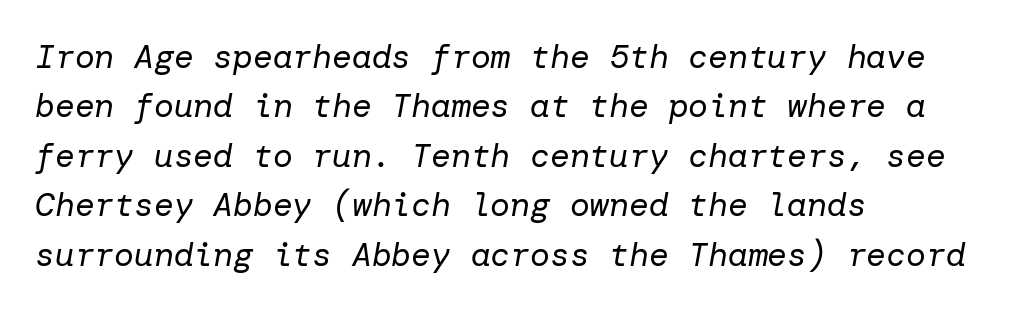
The letters look calm and open, with moderate or lighter stems. Rule under the text: the space is simply empty. Short note: letters normally spaced. The vertical gap from one line to the next is medium.
